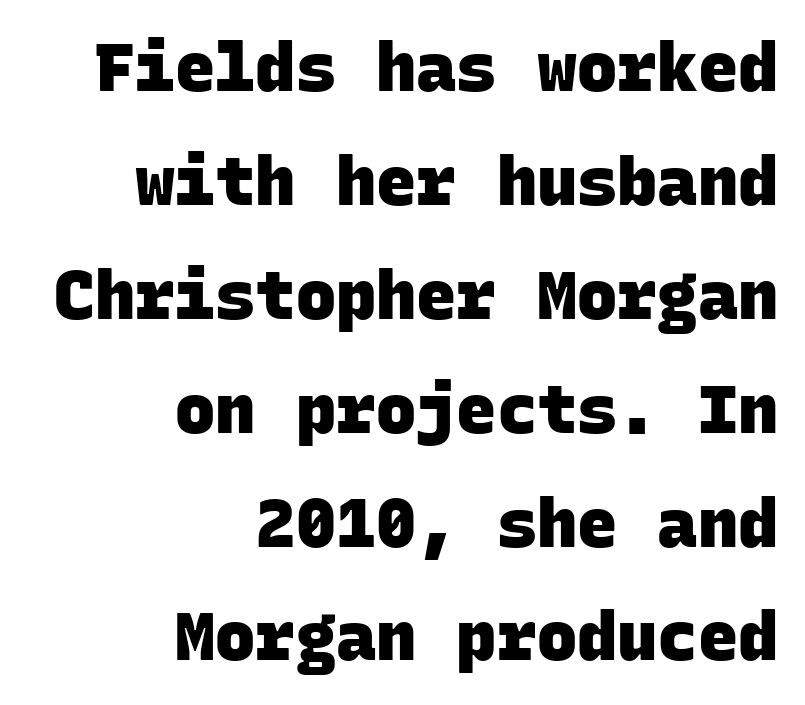
The image shows 67 px heavy sans-serif type, monospaced; set right-aligned, normal line spacing (1.7x), normal letter spacing, not underlined; low stroke contrast and a large x-height.
